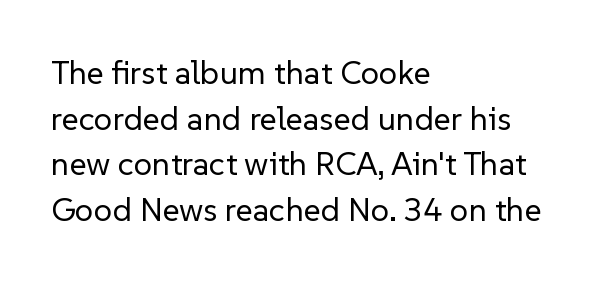
{"serif": "no", "italic": "no", "bold": "no", "weight": "regular", "width": "normal", "stroke_contrast": "low", "x_height": "medium", "monospaced": "no", "underline": "no", "align": "left", "line_spacing": "normal", "line_spacing_ratio": 1.38, "letter_spacing": "normal", "letter_spacing_em": 0.0, "glyph_px": 33}
